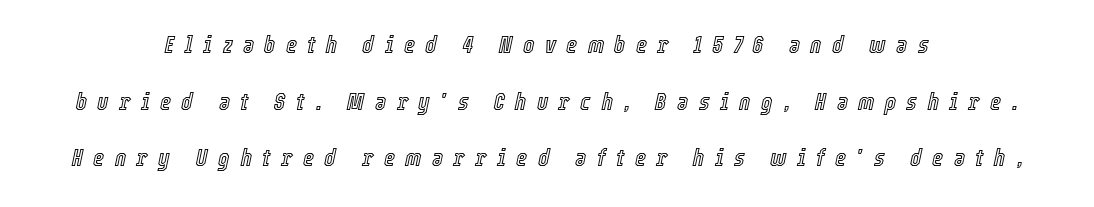
Q: Is the text italic (slanted)? A: Yes, it leans right by about 12 degrees.
Q: Is the text underlined? A: No.
Q: How is the paragraph aligned? A: Centered.
Q: Is the spacing between letters normal or unusually wide? A: Unusually wide.
Q: Is the spacing between lines tight, normal or loose? A: Loose.
